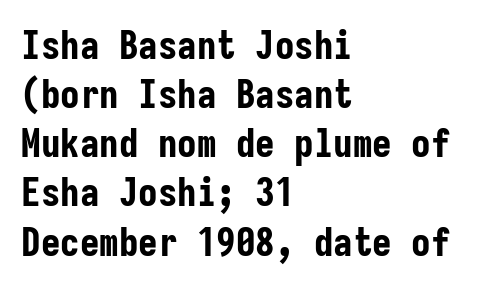
Q: Is the text bold? A: Yes.
Q: Is the text italic (slanted)? A: No, it is upright.
Q: Is the typeface a serif or a sans-serif typeface? A: Sans-serif.
Q: Is the text underlined? A: No.
Q: How is the paragraph aligned? A: Left-aligned.
Q: Is the spacing between letters normal or unusually wide? A: Normal.
Q: Is the spacing between lines tight, normal or loose? A: Normal.
Q: Width (condensed, normal, or wide)? A: Condensed.
Q: Stroke contrast? A: Low.
Q: x-height? A: Medium.
Q: Monospaced? A: Yes.
